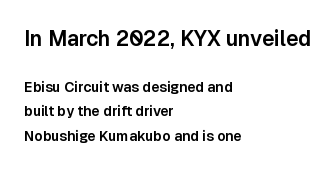
{"italic": "no", "underline": "no", "align": "left", "line_spacing_ratio": 1.73, "letter_spacing": "normal", "letter_spacing_em": 0.0, "larger_block": "first", "size_ratio": 1.5, "glyph_px": 21}
